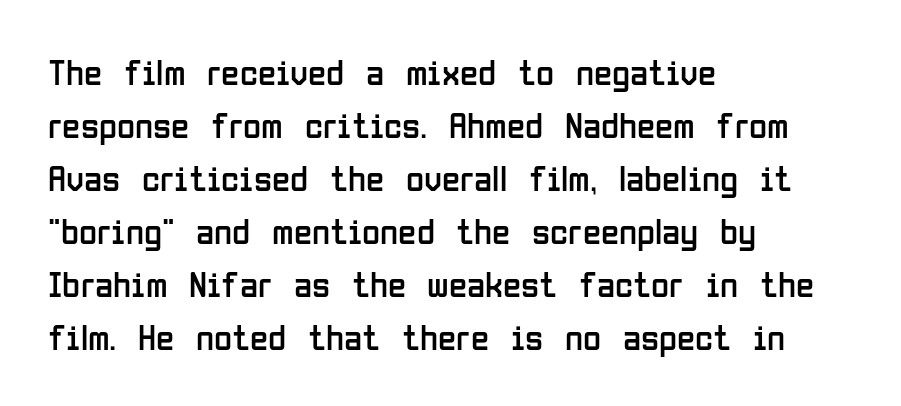
Q: Is the text bold? A: No.
Q: Is the text italic (slanted)? A: No, it is upright.
Q: Is the typeface a serif or a sans-serif typeface? A: Sans-serif.
Q: Is the text underlined? A: No.
Q: How is the paragraph aligned? A: Left-aligned.
Q: Is the spacing between letters normal or unusually wide? A: Normal.
Q: Is the spacing between lines tight, normal or loose? A: Normal.
Q: Width (condensed, normal, or wide)? A: Condensed.
Q: Stroke contrast? A: Low.
Q: x-height? A: Medium.
Q: Monospaced? A: No.
